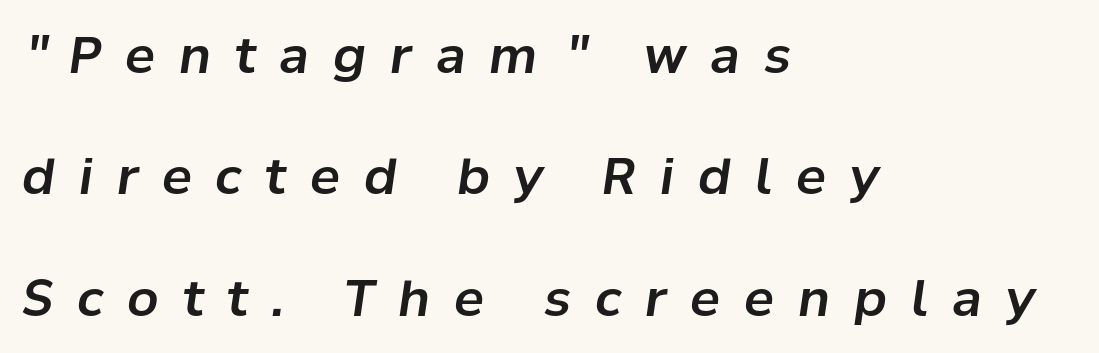
Would a proofreader flag this as italicized? Yes. Lines of text with bare space underneath. Caption: multi-line text, flush left, ragged right. Note the varied advance widths — an 'i' is clearly narrower than an 'm'. This rendering widens character spacing well past its baseline value. A great deal of white space separates one row of letters from the next.
